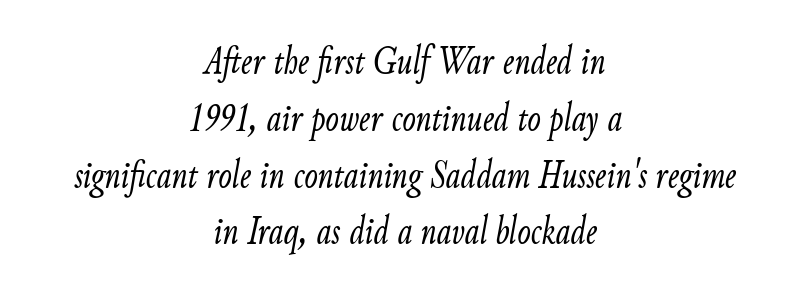
These lines sit exactly where default settings would place them. Each line is balanced around a shared central axis. Here the glyphs are tracked normally, forming tight word shapes. Letters rest on an invisible, unmarked baseline. Here the designer chose a conventional face with non-uniform glyph widths. A quiet, ordinary-to-light weight characterises the typeface.
